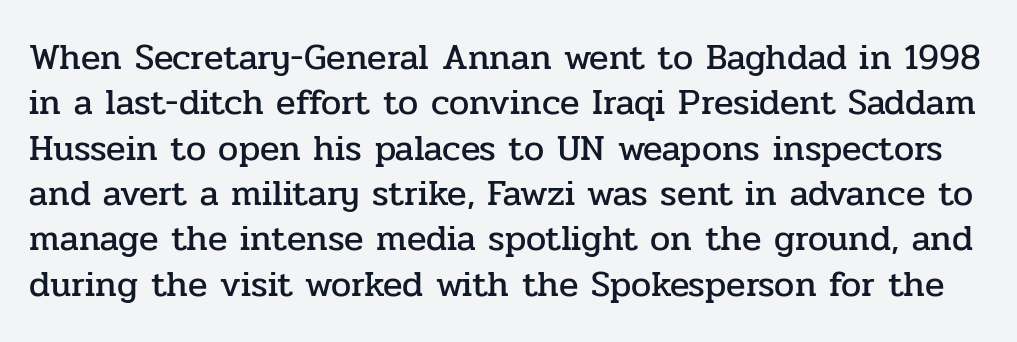
{"serif": "yes", "italic": "no", "width": "normal", "stroke_contrast": "low", "x_height": "medium", "monospaced": "no", "underline": "no", "line_spacing": "normal", "line_spacing_ratio": 1.26, "letter_spacing": "normal", "letter_spacing_em": 0.0, "glyph_px": 36}
